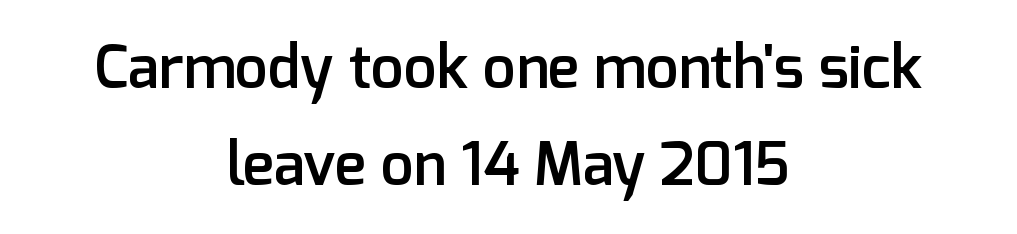
Q: Is the text bold? A: Semi-bold.
Q: Is the text italic (slanted)? A: No, it is upright.
Q: Is the typeface a serif or a sans-serif typeface? A: Sans-serif.
Q: Is the text underlined? A: No.
Q: How is the paragraph aligned? A: Centered.
Q: Is the spacing between letters normal or unusually wide? A: Normal.
Q: Is the spacing between lines tight, normal or loose? A: Normal.
Q: Width (condensed, normal, or wide)? A: Normal.
Q: Stroke contrast? A: Low.
Q: x-height? A: Medium.
Q: Monospaced? A: No.
